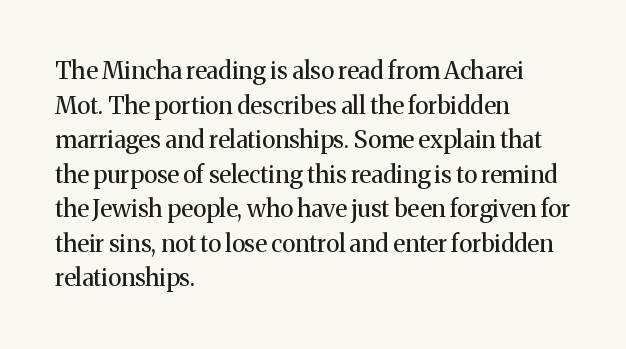
{"italic": "no", "bold": "no", "underline": "no", "align": "left", "line_spacing": "normal", "line_spacing_ratio": 1.44, "letter_spacing": "normal", "letter_spacing_em": 0.0, "glyph_px": 24}
